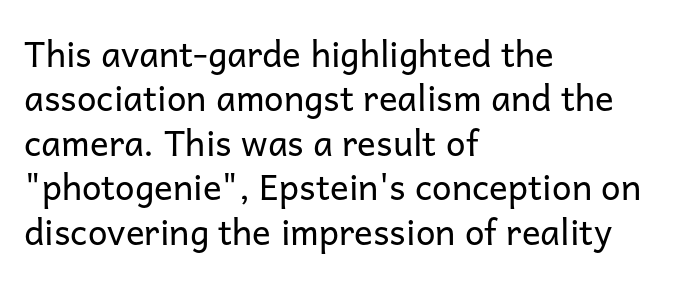
{"serif": "no", "italic": "no", "bold": "no", "weight": "regular", "width": "normal", "stroke_contrast": "low", "x_height": "medium", "monospaced": "no", "underline": "no", "align": "left", "line_spacing": "normal", "line_spacing_ratio": 1.27, "letter_spacing": "normal", "letter_spacing_em": 0.0, "glyph_px": 35}
